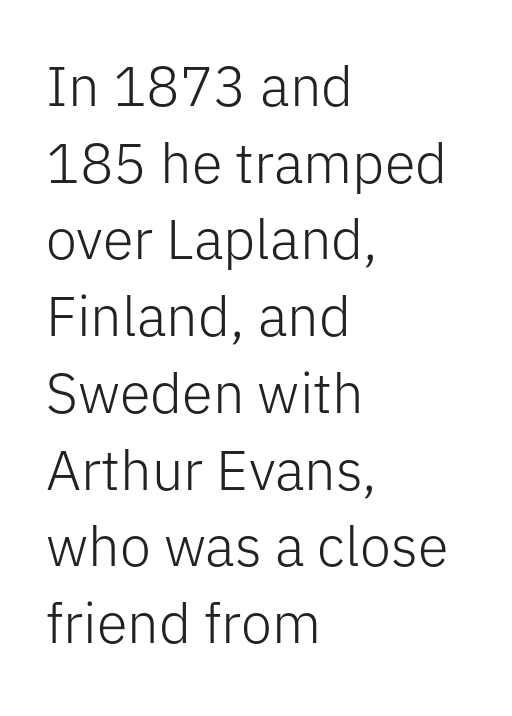
{"serif": "no", "italic": "no", "bold": "no", "weight": "light", "width": "normal", "stroke_contrast": "low", "x_height": "medium", "monospaced": "no", "underline": "no", "align": "left", "line_spacing": "normal", "line_spacing_ratio": 1.37, "letter_spacing": "normal", "letter_spacing_em": 0.0, "glyph_px": 56}
